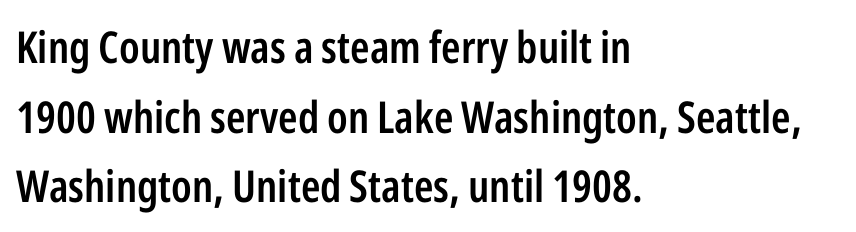
{"serif": "no", "italic": "no", "bold": "semi", "weight": "semibold", "width": "condensed", "stroke_contrast": "low", "x_height": "medium", "monospaced": "no", "underline": "no", "align": "left", "line_spacing": "normal", "line_spacing_ratio": 1.58, "letter_spacing": "normal", "letter_spacing_em": 0.0, "glyph_px": 44}
